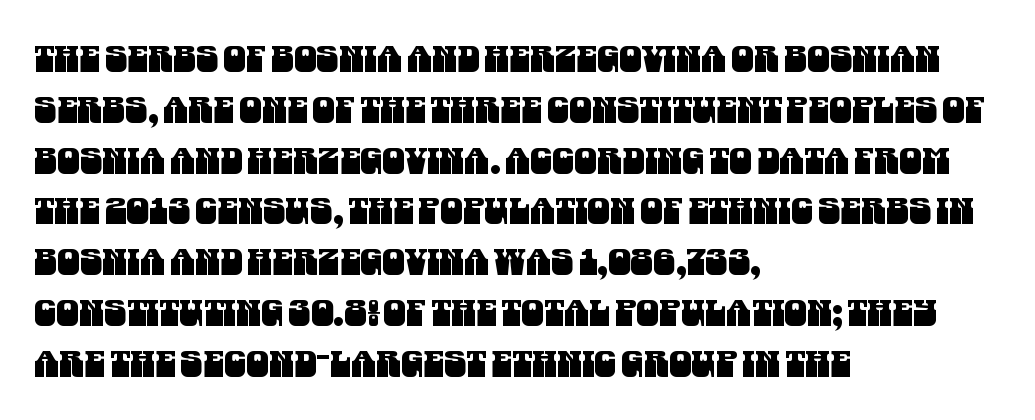
The image shows 36 px condensed sans-serif type; set left-aligned, normal line spacing (1.41x), normal letter spacing, not underlined; medium stroke contrast and a large x-height.
